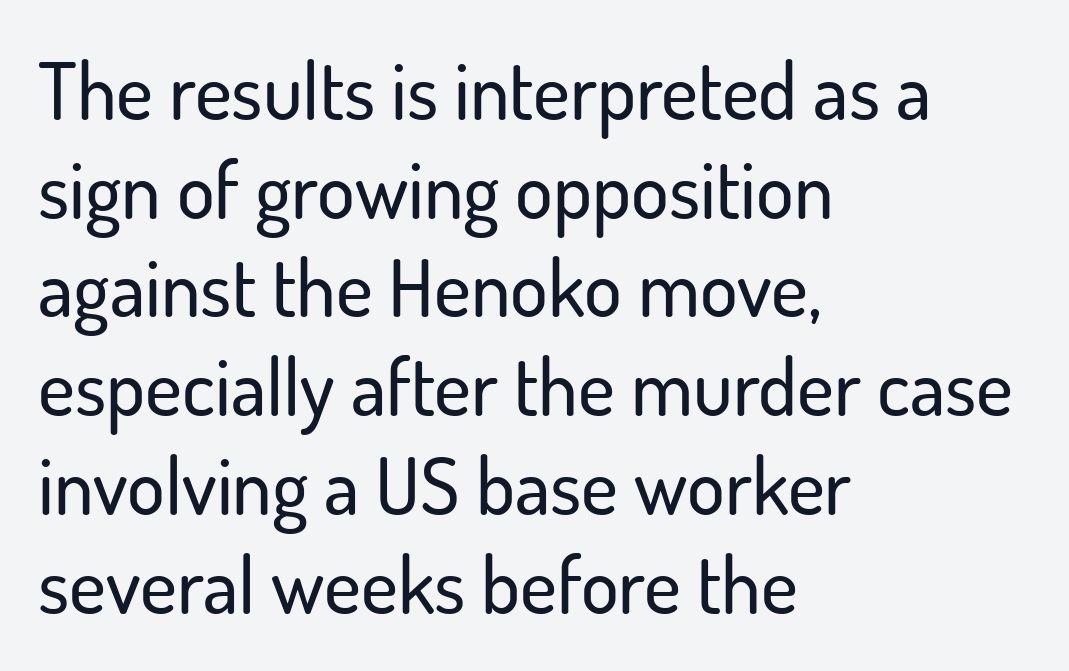
{"serif": "no", "italic": "no", "width": "normal", "stroke_contrast": "low", "x_height": "small", "monospaced": "no", "underline": "no", "align": "left", "line_spacing": "normal", "line_spacing_ratio": 1.25, "letter_spacing": "normal", "letter_spacing_em": 0.0, "glyph_px": 79}
